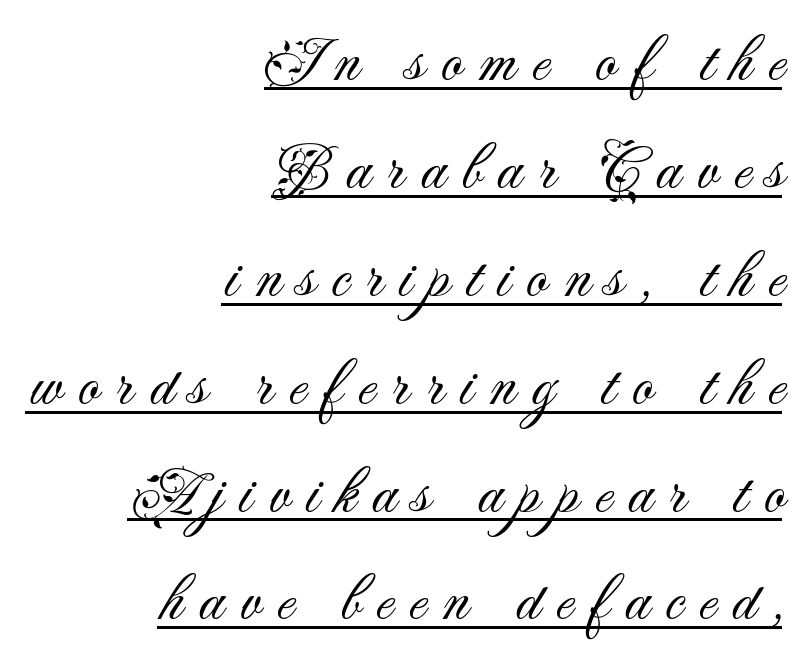
The image shows 65 px light sans-serif type; set right-aligned, normal line spacing (1.66x), unusually wide letter spacing (+0.25 em), underlined; medium stroke contrast and a small x-height.
